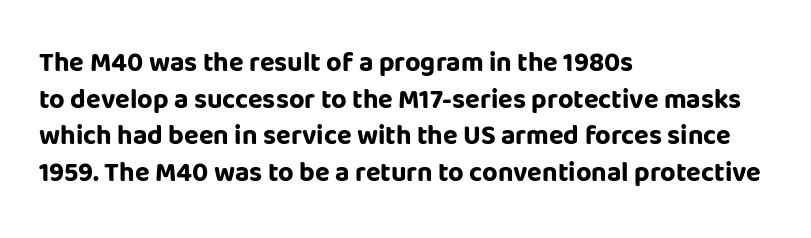
The image shows 27 px bold type, upright; set left-aligned, normal line spacing (1.36x), normal letter spacing, not underlined.
